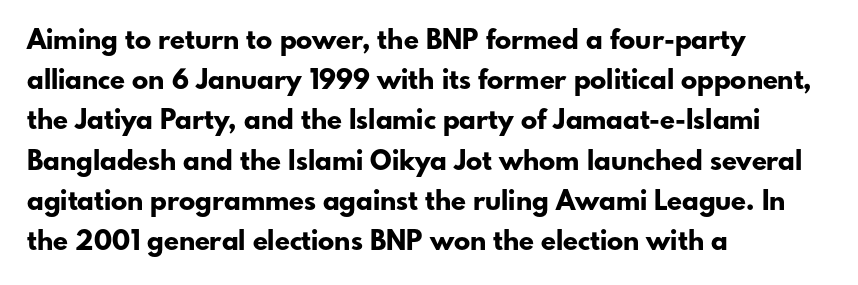
The image shows 27 px bold type, upright; set left-aligned, normal line spacing (1.49x), normal letter spacing, not underlined.
